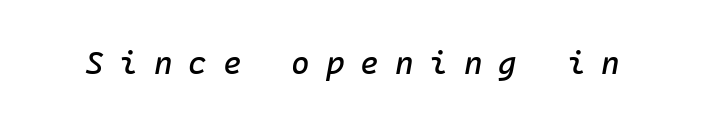
Q: Is the text italic (slanted)? A: Yes, it leans right by about 10 degrees.
Q: Is the text underlined? A: No.
Q: Is the spacing between letters normal or unusually wide? A: Unusually wide.
Q: Width (condensed, normal, or wide)? A: Normal.
Q: Stroke contrast? A: Low.
Q: x-height? A: Medium.
